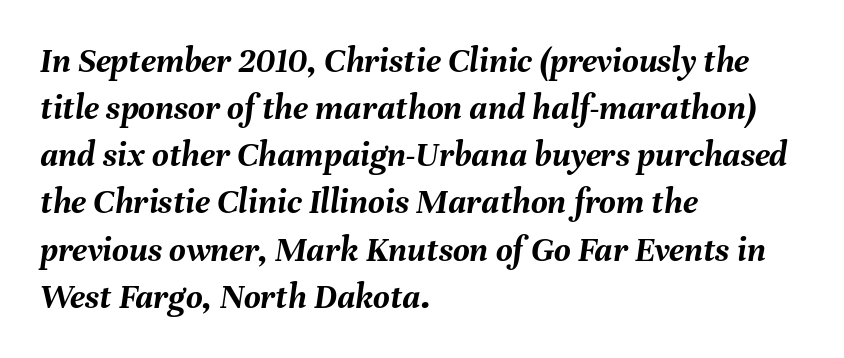
This is oblique type, the kind used for emphasis or titles. Whoever set this chose a conventional vertical rhythm. Heavy, bold letterforms. Type without underlining.
